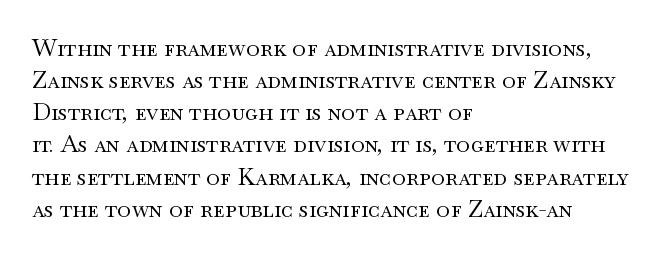
Q: Is the text bold? A: No.
Q: Is the text italic (slanted)? A: No, it is upright.
Q: Is the text underlined? A: No.
Q: How is the paragraph aligned? A: Left-aligned.
Q: Is the spacing between letters normal or unusually wide? A: Normal.
Q: Is the spacing between lines tight, normal or loose? A: Normal.
